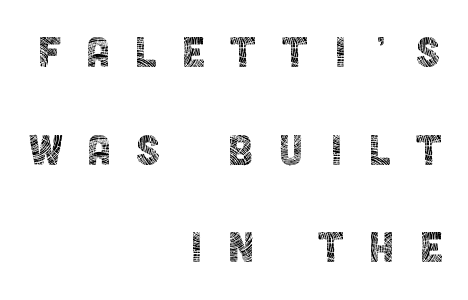
Honestly, the letter spacing is so wide it's the main thing you notice. Ordinary non-slanted type is in use. Think of a printed novel: that variable character pitch is what you see here. The paragraph has a hard right edge and a soft left edge.
